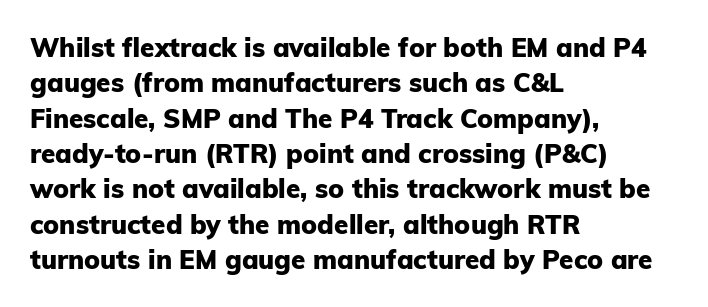
{"italic": "no", "bold": "yes", "underline": "no", "align": "left", "line_spacing": "normal", "line_spacing_ratio": 1.36, "letter_spacing": "normal", "letter_spacing_em": 0.0, "glyph_px": 26}
